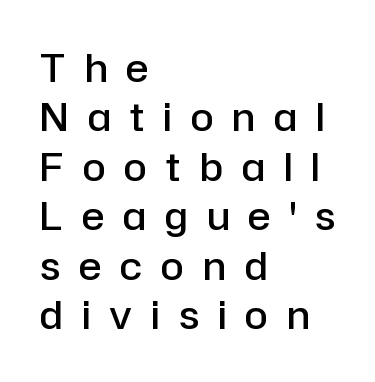
The image shows 38 px semibold sans-serif type, upright; set left-aligned, normal line spacing (1.3x), unusually wide letter spacing (+0.5 em), not underlined; low stroke contrast and a medium x-height.
